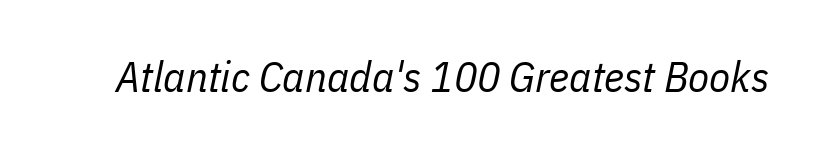
The image shows 43 px regular-weight, condensed type, italic (leaning right); set normal letter spacing, not underlined; low stroke contrast and a medium x-height.
